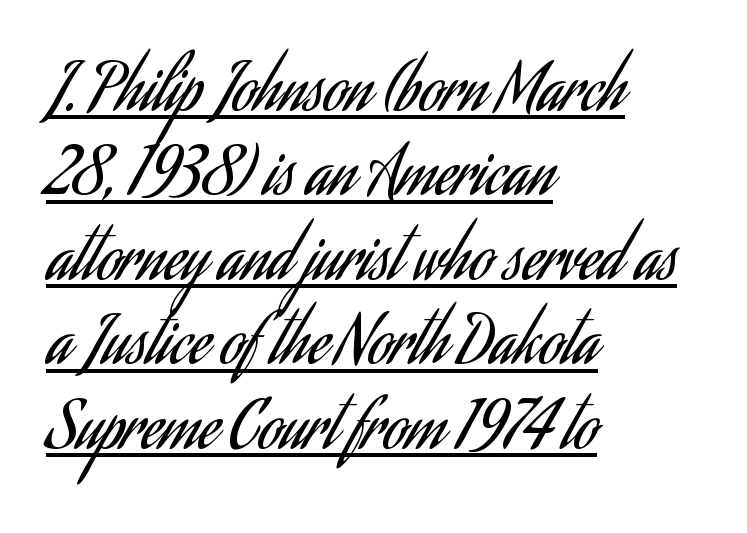
Q: Is the text bold? A: No.
Q: Is the text italic (slanted)? A: Yes.
Q: Is the typeface a serif or a sans-serif typeface? A: Sans-serif.
Q: Is the text underlined? A: Yes.
Q: How is the paragraph aligned? A: Left-aligned.
Q: Is the spacing between letters normal or unusually wide? A: Normal.
Q: Is the spacing between lines tight, normal or loose? A: Normal.
Q: Width (condensed, normal, or wide)? A: Condensed.
Q: Stroke contrast? A: Low.
Q: x-height? A: Small.
Q: Monospaced? A: No.
